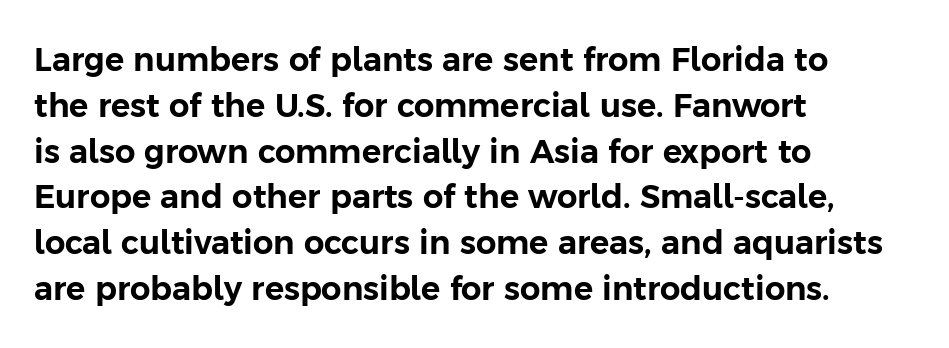
{"serif": "no", "italic": "no", "width": "normal", "stroke_contrast": "low", "x_height": "medium", "monospaced": "no", "underline": "no", "align": "left", "line_spacing": "normal", "line_spacing_ratio": 1.43, "letter_spacing": "normal", "letter_spacing_em": 0.0, "glyph_px": 32}
